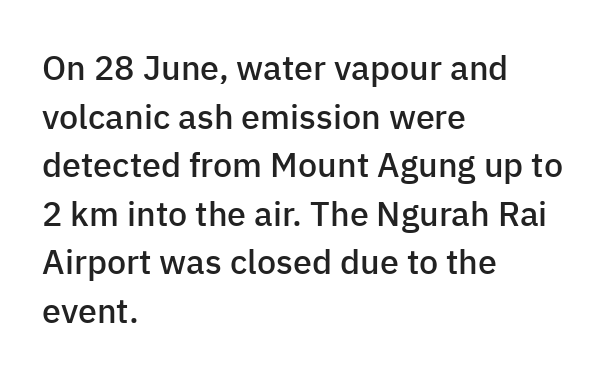
Q: Is the text bold? A: Semi-bold.
Q: Is the text italic (slanted)? A: No, it is upright.
Q: Is the typeface a serif or a sans-serif typeface? A: Sans-serif.
Q: Is the text underlined? A: No.
Q: How is the paragraph aligned? A: Left-aligned.
Q: Is the spacing between letters normal or unusually wide? A: Normal.
Q: Is the spacing between lines tight, normal or loose? A: Normal.
Q: Width (condensed, normal, or wide)? A: Normal.
Q: Stroke contrast? A: Low.
Q: x-height? A: Medium.
Q: Monospaced? A: No.
